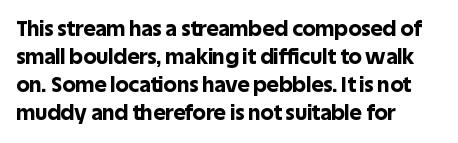
Anything drawn beneath the words? Only blank space. Evenly set lines give the paragraph a standard silhouette. In CSS terms this would be text-align: left. The font's upright variant was chosen for this text. Strokes here are thick enough to call this a true bold.
